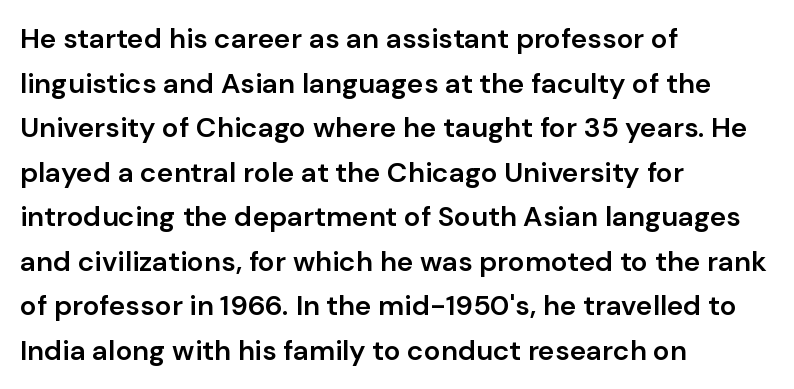
{"serif": "no", "italic": "no", "bold": "semi", "weight": "semibold", "width": "normal", "stroke_contrast": "low", "x_height": "medium", "monospaced": "no", "underline": "no", "align": "left", "line_spacing": "normal", "line_spacing_ratio": 1.59, "letter_spacing": "normal", "letter_spacing_em": 0.0, "glyph_px": 28}
